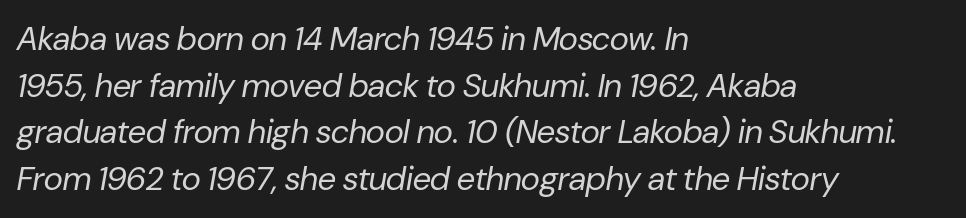
{"italic": "yes", "lean": "right", "slant_degrees": 10, "bold": "no", "weight": "regular", "width": "normal", "stroke_contrast": "low", "x_height": "medium", "monospaced": "no", "underline": "no", "align": "left", "line_spacing": "normal", "line_spacing_ratio": 1.41, "letter_spacing": "normal", "letter_spacing_em": 0.0, "glyph_px": 33}
